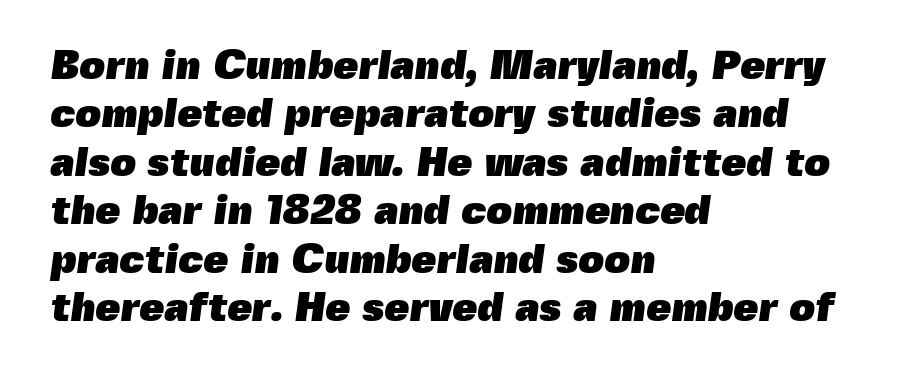
Q: Is the text bold? A: Yes.
Q: Is the typeface a serif or a sans-serif typeface? A: Sans-serif.
Q: Is the text underlined? A: No.
Q: How is the paragraph aligned? A: Left-aligned.
Q: Is the spacing between letters normal or unusually wide? A: Normal.
Q: Width (condensed, normal, or wide)? A: Normal.
Q: x-height? A: Medium.
Q: Monospaced? A: No.
